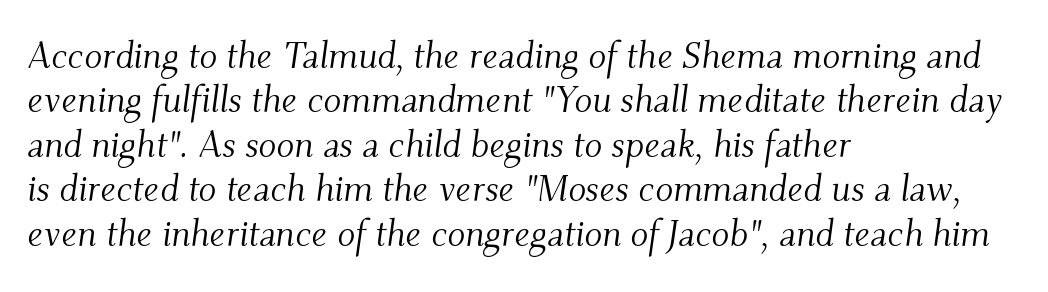
The image shows 37 px light serif type, italic (leaning right); set left-aligned, line spacing 1.2x, normal letter spacing, not underlined; medium stroke contrast and a small x-height.
